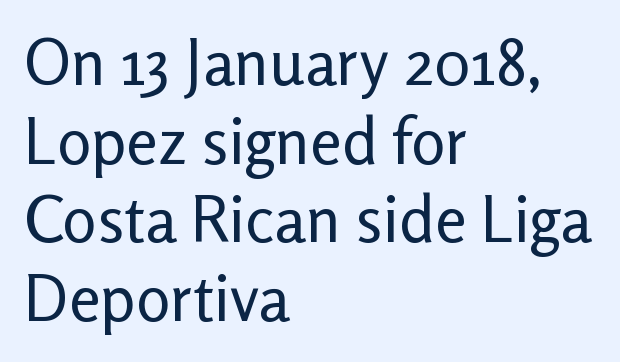
{"serif": "no", "italic": "no", "bold": "no", "weight": "regular", "width": "normal", "stroke_contrast": "low", "x_height": "medium", "monospaced": "no", "underline": "no", "align": "left", "line_spacing_ratio": 1.23, "letter_spacing": "normal", "letter_spacing_em": 0.0, "glyph_px": 64}
